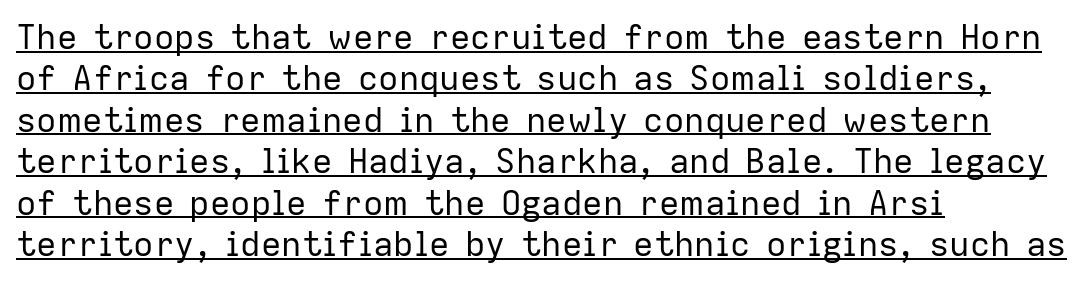
The image shows 34 px regular-weight sans-serif type, upright; set left-aligned, line spacing 1.22x, normal letter spacing, underlined; low stroke contrast and a medium x-height.
